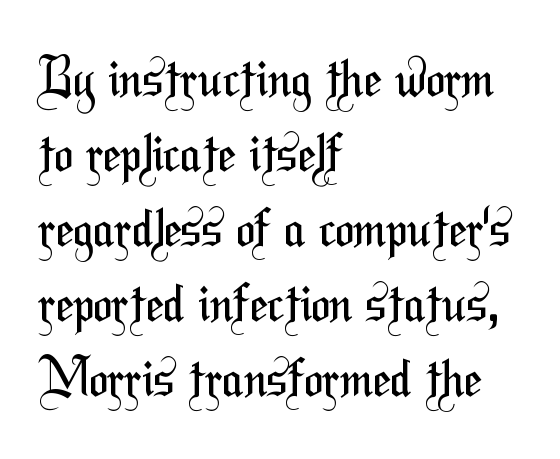
Q: Is the text bold? A: No.
Q: Is the typeface a serif or a sans-serif typeface? A: Sans-serif.
Q: Is the text underlined? A: No.
Q: How is the paragraph aligned? A: Left-aligned.
Q: Is the spacing between letters normal or unusually wide? A: Normal.
Q: Is the spacing between lines tight, normal or loose? A: Normal.
Q: Width (condensed, normal, or wide)? A: Condensed.
Q: Stroke contrast? A: Medium.
Q: x-height? A: Medium.
Q: Monospaced? A: No.
